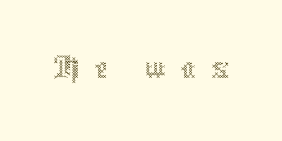
Q: Is the text bold? A: No.
Q: Is the text italic (slanted)? A: No, it is upright.
Q: Is the text underlined? A: No.
Q: Is the spacing between letters normal or unusually wide? A: Unusually wide.
Q: Width (condensed, normal, or wide)? A: Condensed.
Q: x-height? A: Medium.
Q: Monospaced? A: No.
